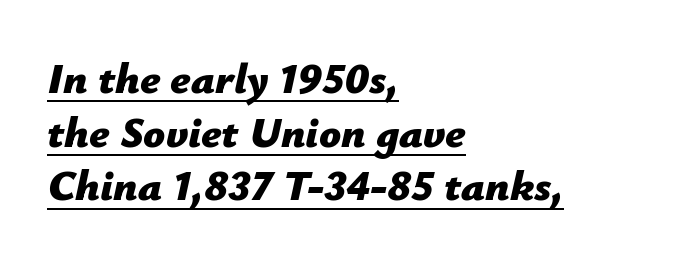
Leading: standard. Short and long lines alike share a common starting point at left. The letters are slanted; this is an italic face. Words appear dense and cohesive because spacing is normal. Note the varied advance widths — an 'i' is clearly narrower than an 'm'.
